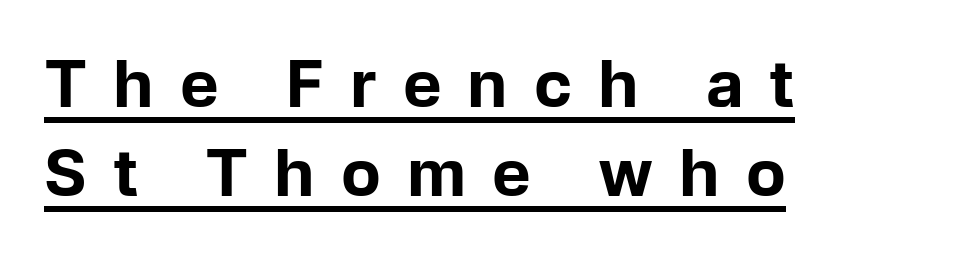
Summary of vertical rhythm: regular, with standard interline spacing. Ordinary non-slanted type is in use. These words are printed bold, with thick strokes throughout. The string is rendered with underlining switched on. Here the glyphs are tracked loosely, breaking word shapes into spaced letters. Note: no serifs on the glyphs.
